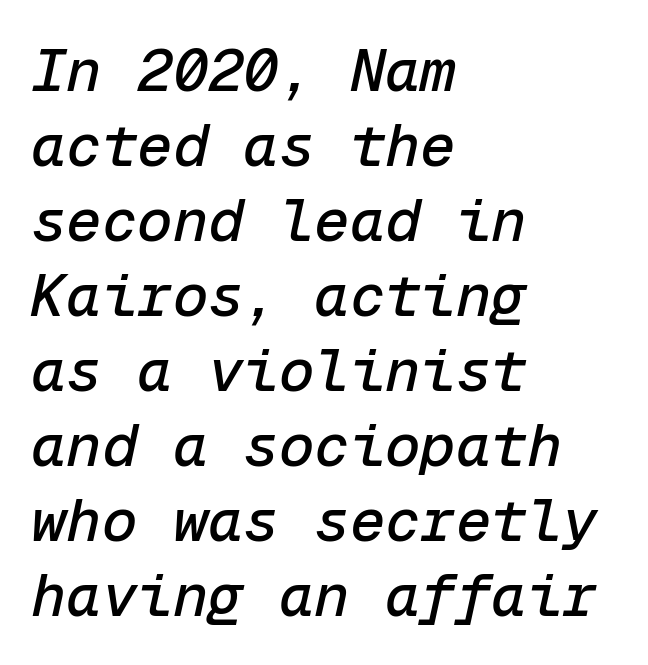
The image shows 59 px text type, italic (leaning right), monospaced; set left-aligned, normal line spacing (1.27x), normal letter spacing, not underlined; low stroke contrast and a medium x-height.
